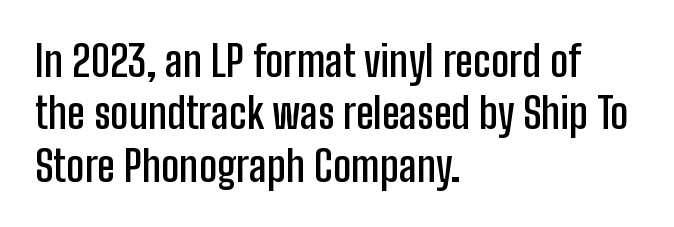
{"serif": "no", "italic": "no", "bold": "semi", "weight": "semibold", "width": "condensed", "stroke_contrast": "low", "x_height": "medium", "monospaced": "no", "underline": "no", "align": "left", "line_spacing": "normal", "line_spacing_ratio": 1.25, "letter_spacing": "normal", "letter_spacing_em": 0.0, "glyph_px": 42}
